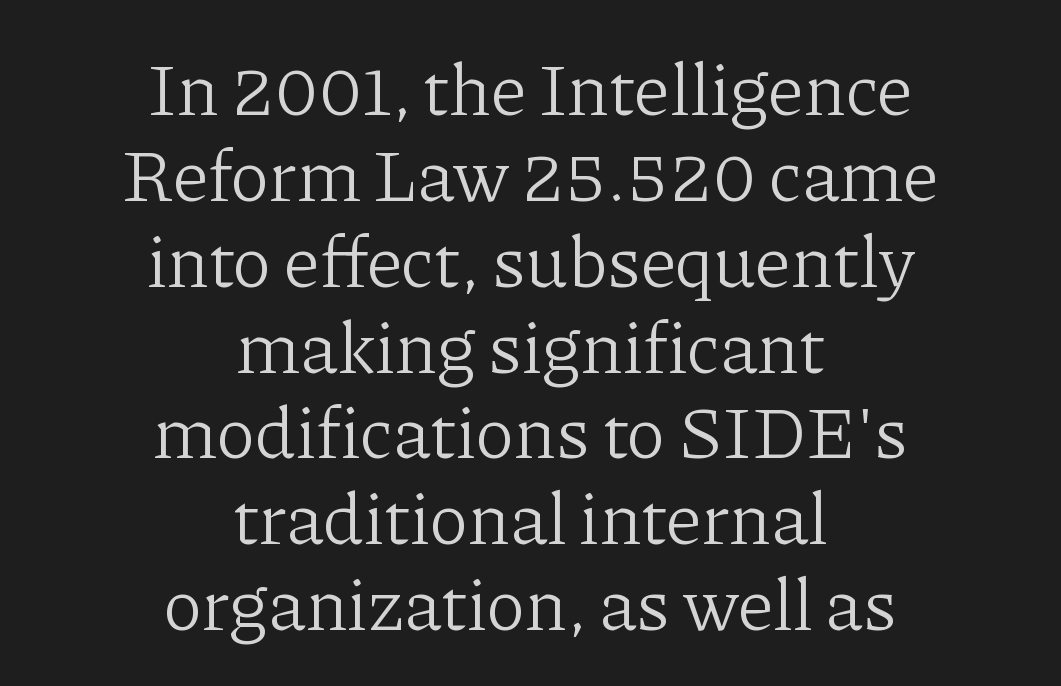
Weight: not bold — regular or lighter. Characters follow at the spacing the type designer built in. Typographically, this falls in the serif category. The whitespace from short lines is split evenly between both sides. The space directly below the letters is spotless.
